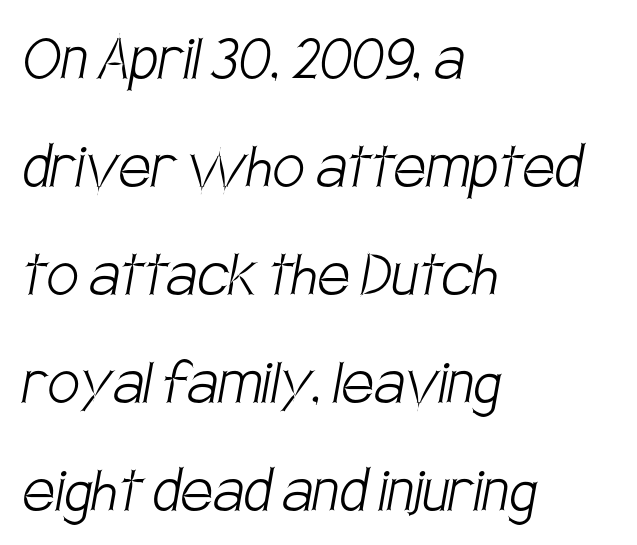
Does extra space separate the letters? No, they use regular spacing. Leading: standard. The area under the type is left untouched. I'd call this a sans setting — the letters go barefoot. This is not heavy type; no bold has been used.
